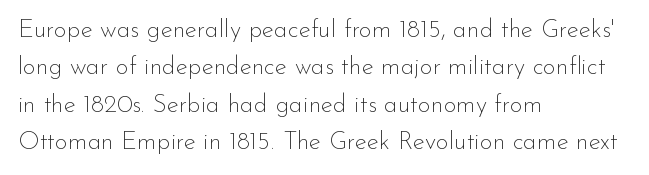
{"italic": "no", "bold": "no", "underline": "no", "align": "left", "line_spacing": "normal", "line_spacing_ratio": 1.5, "letter_spacing": "normal", "letter_spacing_em": 0.0, "glyph_px": 25}
